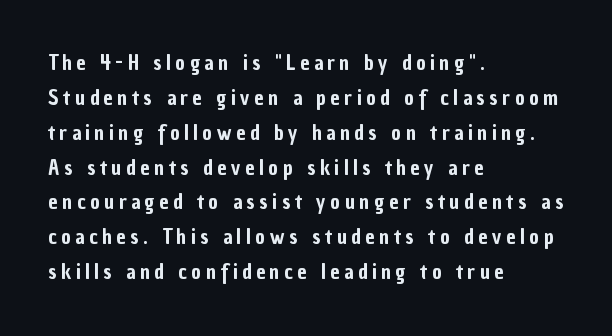
The image shows 21 px text type, upright; set left-aligned, normal line spacing (1.66x), unusually wide letter spacing (+0.21 em), not underlined.
